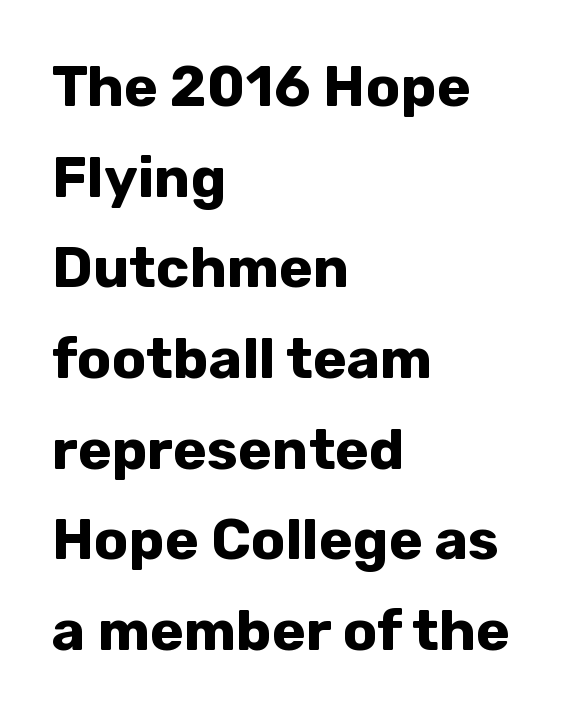
The image shows 57 px bold sans-serif type, upright; set left-aligned, normal line spacing (1.59x), normal letter spacing, not underlined; low stroke contrast and a medium x-height.
